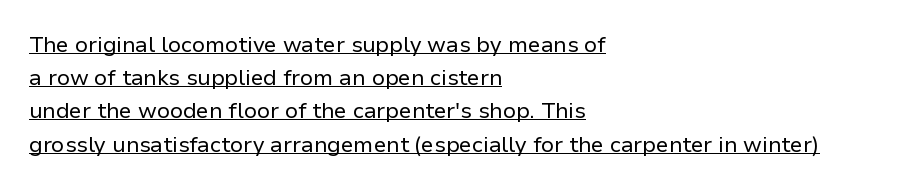
Regarding leading, the lines here are spaced in the standard way. The passage shown has conventional tracking throughout. It's the straight-up-and-down kind of type. The face looks like a standard text weight, possibly lighter.
